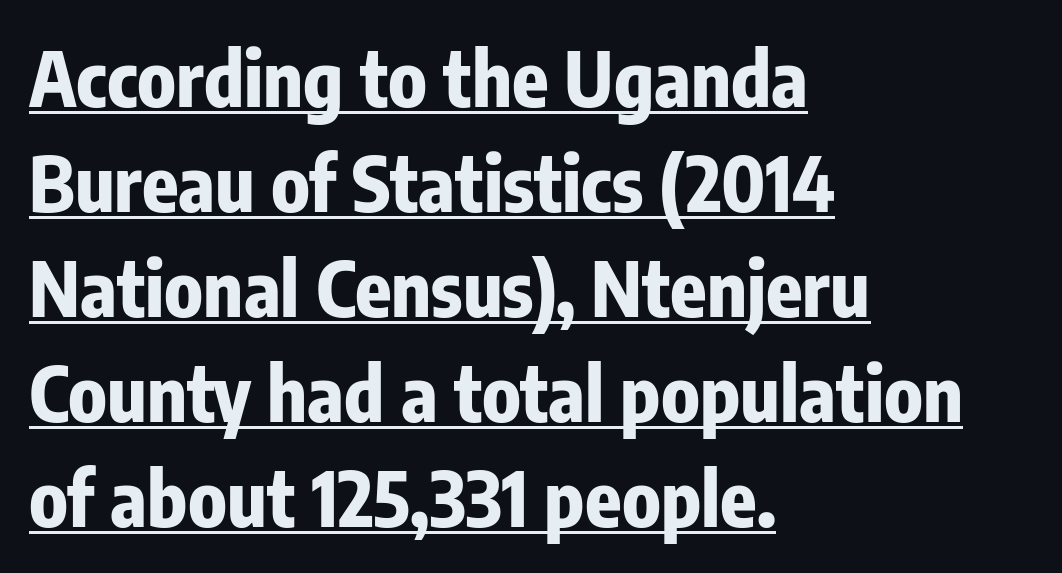
Q: Is the text bold? A: Yes.
Q: Is the text italic (slanted)? A: No, it is upright.
Q: Is the typeface a serif or a sans-serif typeface? A: Sans-serif.
Q: Is the text underlined? A: Yes.
Q: How is the paragraph aligned? A: Left-aligned.
Q: Is the spacing between letters normal or unusually wide? A: Normal.
Q: Is the spacing between lines tight, normal or loose? A: Normal.
Q: Width (condensed, normal, or wide)? A: Condensed.
Q: Stroke contrast? A: Low.
Q: x-height? A: Medium.
Q: Monospaced? A: No.
